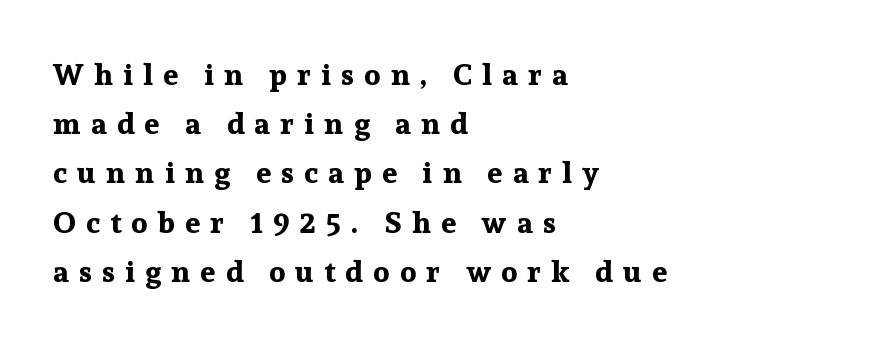
{"serif": "yes", "italic": "no", "bold": "yes", "weight": "bold", "width": "normal", "stroke_contrast": "low", "x_height": "medium", "monospaced": "no", "underline": "no", "align": "left", "line_spacing": "normal", "line_spacing_ratio": 1.64, "letter_spacing": "wide", "letter_spacing_em": 0.34, "glyph_px": 30}
